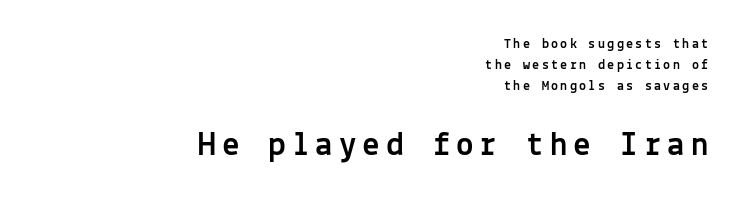
Q: Is the text italic (slanted)? A: No, it is upright.
Q: Is the typeface a serif or a sans-serif typeface? A: Sans-serif.
Q: Is the text underlined? A: No.
Q: How is the paragraph aligned? A: Right-aligned.
Q: Is the spacing between lines tight, normal or loose? A: Normal.
Q: Which block of text is set in a larger size, the first (top) or the second (bottom)? A: The second (bottom) one.
Q: Width (condensed, normal, or wide)? A: Normal.
Q: x-height? A: Medium.
Q: Monospaced? A: Yes.
